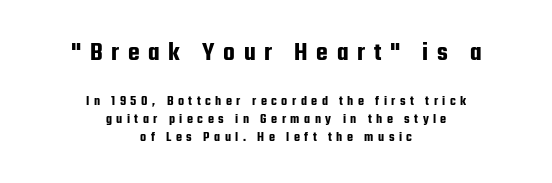
You could only call the tracking loose — the letters float apart. Visually the block forms a symmetrical silhouette, jagged on both flanks. What's the leading like? Ordinary, nothing unusual. This is the regular roman posture of the typeface.
